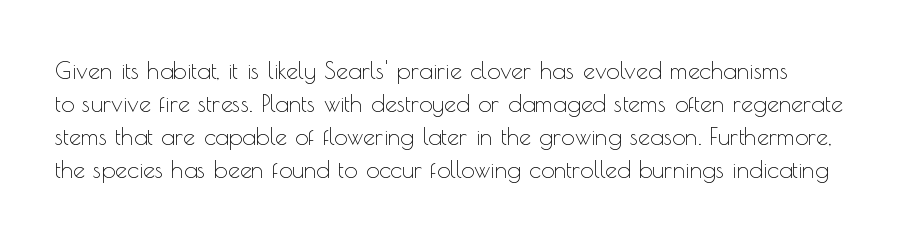
{"italic": "no", "bold": "no", "underline": "no", "line_spacing": "normal", "line_spacing_ratio": 1.37, "letter_spacing": "normal", "letter_spacing_em": 0.0, "glyph_px": 24}
